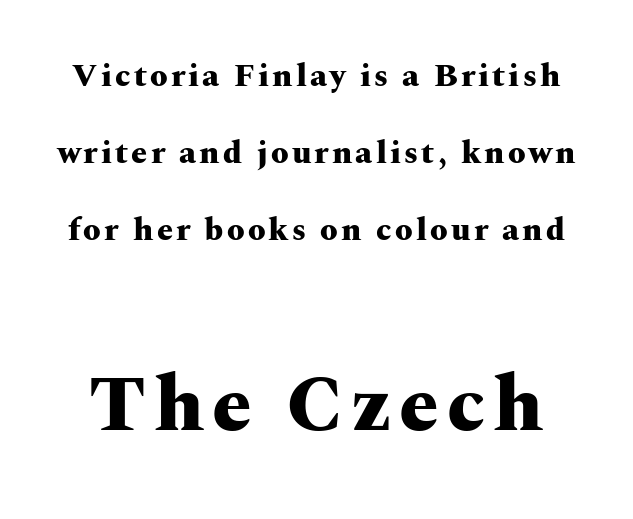
{"serif": "yes", "italic": "no", "bold": "yes", "weight": "heavy", "width": "wide", "stroke_contrast": "medium", "x_height": "medium", "monospaced": "no", "underline": "no", "line_spacing": "loose", "line_spacing_ratio": 2.4, "larger_block": "second", "size_ratio": 2.47, "glyph_px": 79}
